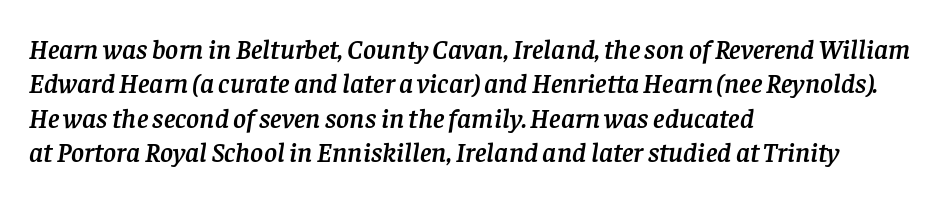
The image shows 28 px serif type, italic (leaning right); set left-aligned, line spacing 1.23x, normal letter spacing, not underlined; low stroke contrast and a large x-height.
